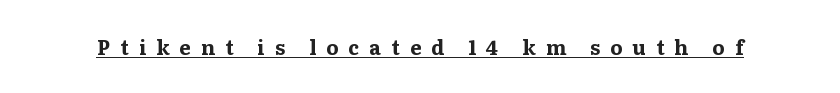
{"italic": "no", "bold": "yes", "underline": "yes", "letter_spacing": "wide", "letter_spacing_em": 0.5, "glyph_px": 20}
